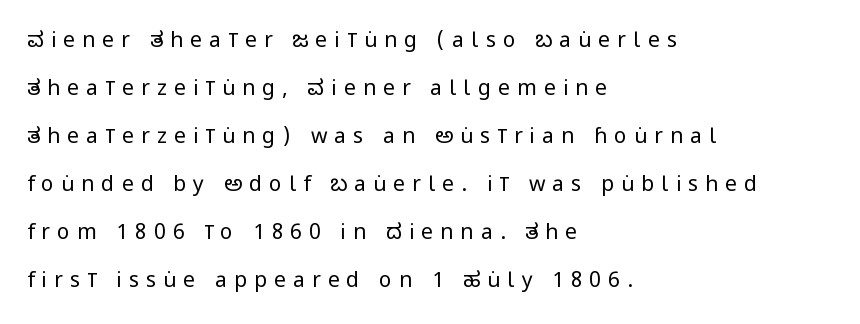
The image shows 21 px text type, upright; set left-aligned, loose line spacing (2.29x), unusually wide letter spacing (+0.34 em), not underlined.
